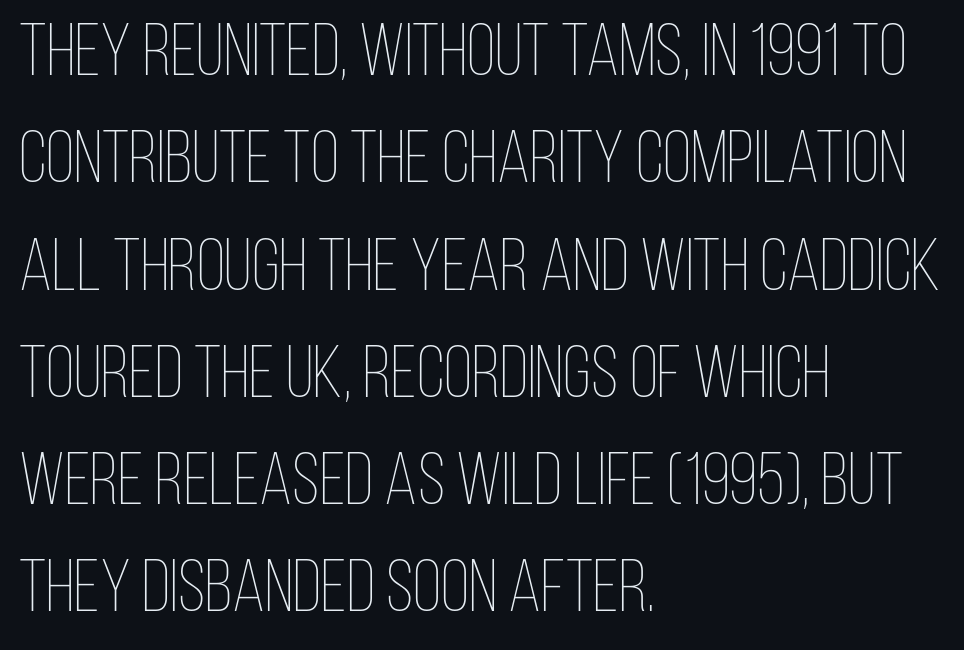
The image shows 74 px thin, condensed type, upright; set left-aligned, normal line spacing (1.45x), normal letter spacing, not underlined; low stroke contrast and a large x-height.
